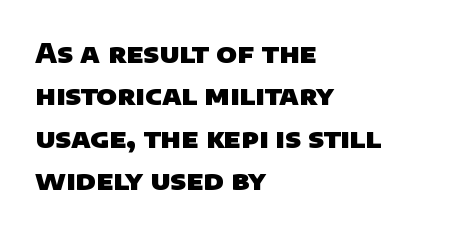
The image shows 27 px bold type; set left-aligned, normal line spacing (1.57x), normal letter spacing, not underlined.
